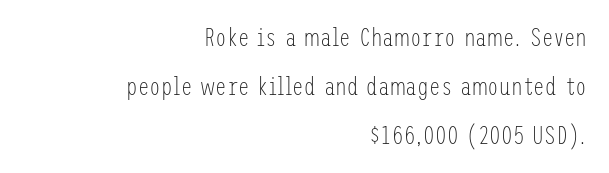
Rule under the text: the space is simply empty. The letters sit at their default tracking, neither squeezed nor spread. The characters are drawn with everyday or finer stroke widths. This sample uses an upright cut, with every glyph sitting square on the baseline.
